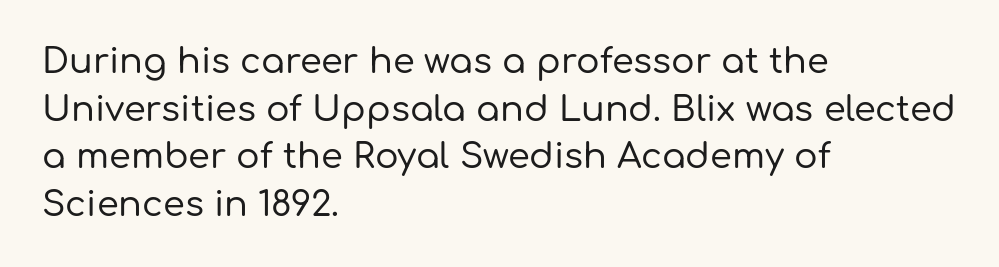
Q: Is the text italic (slanted)? A: No, it is upright.
Q: Is the typeface a serif or a sans-serif typeface? A: Sans-serif.
Q: Is the text underlined? A: No.
Q: How is the paragraph aligned? A: Left-aligned.
Q: Is the spacing between letters normal or unusually wide? A: Normal.
Q: Is the spacing between lines tight, normal or loose? A: Normal.
Q: Width (condensed, normal, or wide)? A: Normal.
Q: Stroke contrast? A: Low.
Q: x-height? A: Medium.
Q: Monospaced? A: No.
